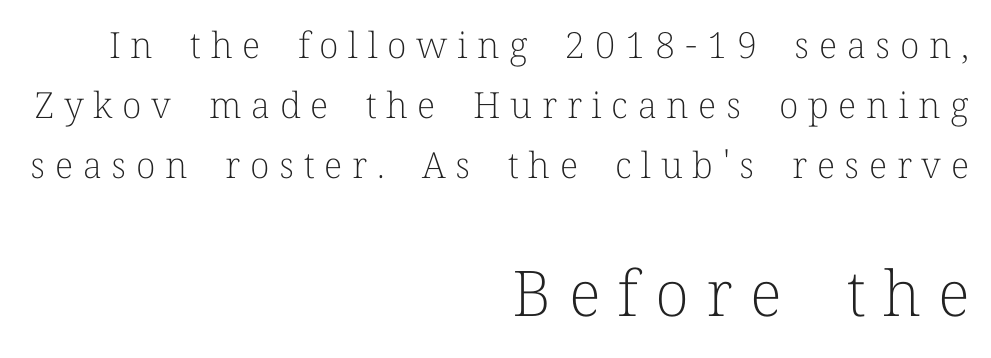
No word sits above an underline. The typeface has the unassuming heft of standard copy or less. Honestly, the row spacing looks completely unremarkable. There is plenty of visible air inserted between adjacent glyphs. The rendering shows small feet on the letterforms — a serif design.
